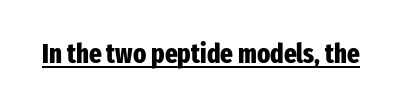
The letters stand straight up with perfectly vertical stems. Between one letter and the next there's only the usual sliver of space. Underlining? Definitely there. Strokes here are thick enough to call this a true bold.
